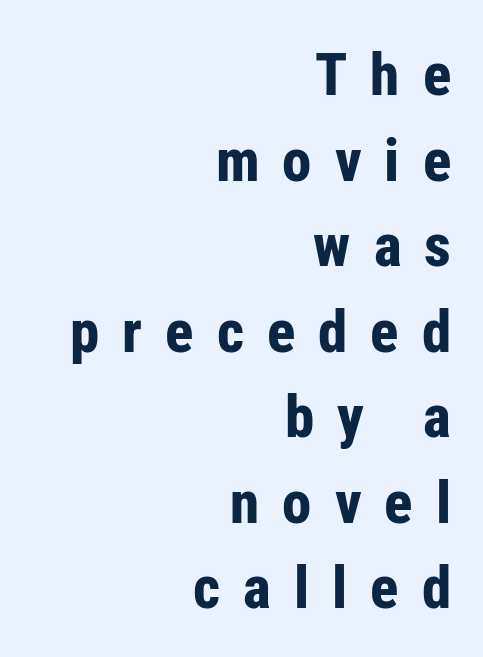
The string is rendered with underlining switched off. Is the block centered? No — it sits flush against the right margin. A dark, heavy texture on the line: the type is bold. Students, observe: this is what conventionally led text looks like.
